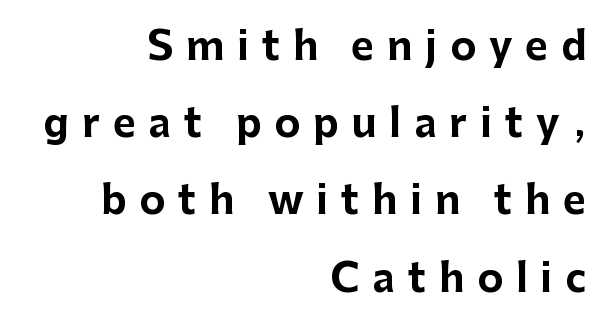
The image shows 39 px bold sans-serif type, upright; set right-aligned, loose line spacing (1.98x), unusually wide letter spacing (+0.33 em), not underlined; low stroke contrast and a medium x-height.
